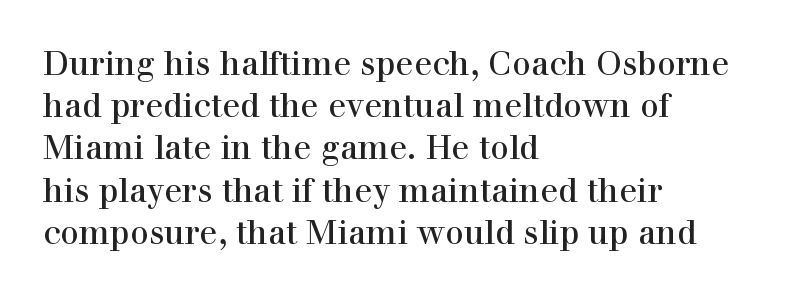
The image shows 33 px serif type, upright; set left-aligned, normal line spacing (1.28x), normal letter spacing, not underlined; a medium x-height.
